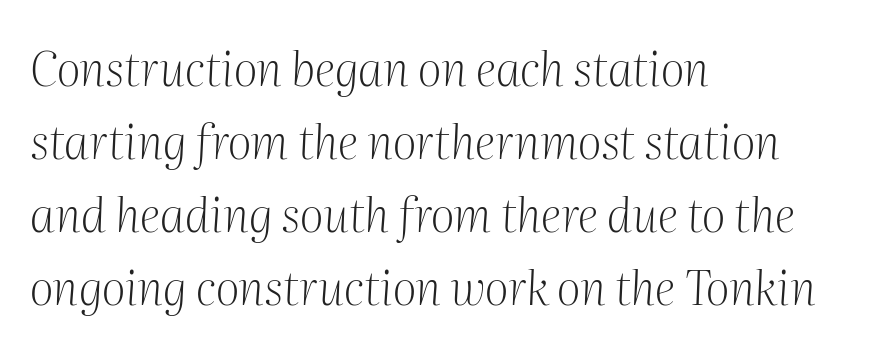
The area under the type is left untouched. You can tell from the footed stems that serif type was used. How are the letters spaced? Ordinarily, with no added tracking. Every character sits at an angle, as italics do.
